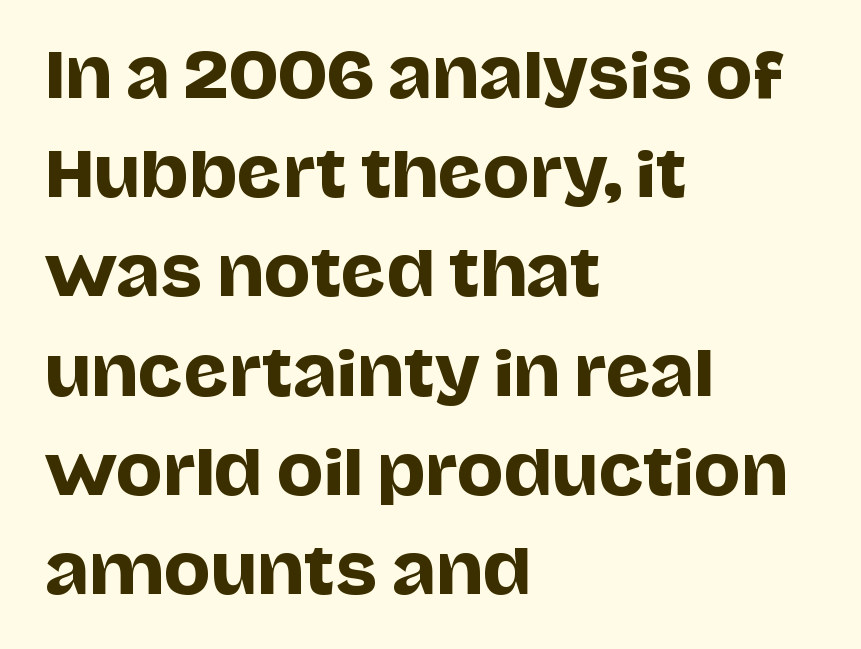
Interline gaps are of average width in this sample. This is the regular roman posture of the typeface. Default kerning and tracking; the words read as compact shapes. The space beneath each line is pristine and unruled.
